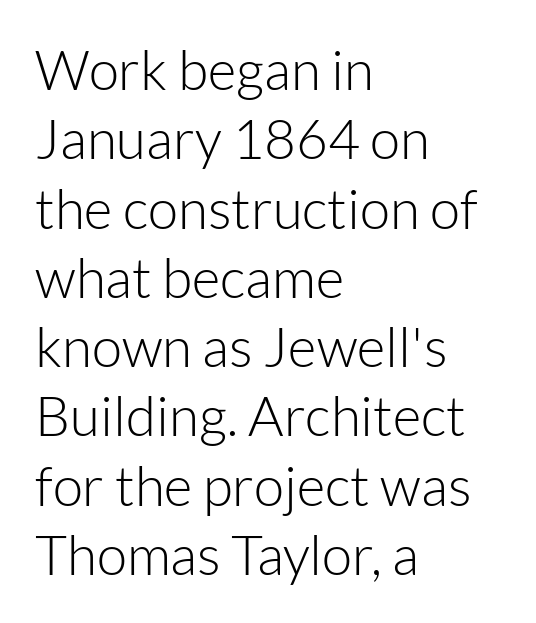
The image shows 55 px light sans-serif type, upright; set left-aligned, normal line spacing (1.26x), normal letter spacing, not underlined; low stroke contrast and a medium x-height.
